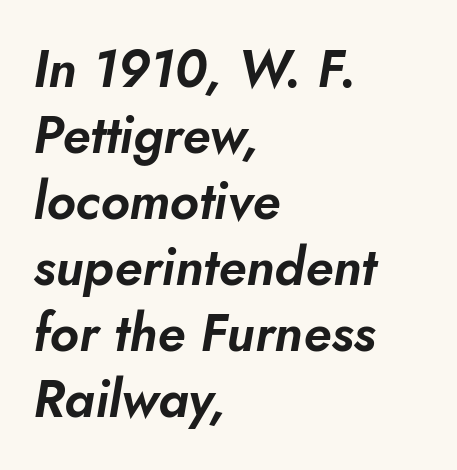
{"italic": "yes", "lean": "right", "slant_degrees": 10, "width": "normal", "stroke_contrast": "low", "x_height": "small", "monospaced": "no", "underline": "no", "align": "left", "line_spacing": "normal", "line_spacing_ratio": 1.27, "letter_spacing": "normal", "letter_spacing_em": 0.0, "glyph_px": 52}
